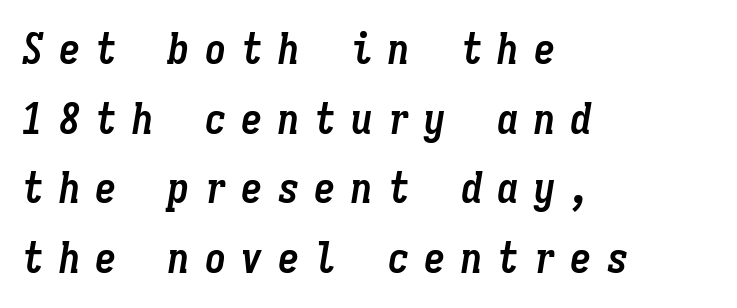
Q: Is the text bold? A: Yes.
Q: Is the text italic (slanted)? A: Yes, it leans right by about 9 degrees.
Q: Is the text underlined? A: No.
Q: How is the paragraph aligned? A: Left-aligned.
Q: Is the spacing between letters normal or unusually wide? A: Unusually wide.
Q: Is the spacing between lines tight, normal or loose? A: Normal.
Q: Width (condensed, normal, or wide)? A: Condensed.
Q: Stroke contrast? A: Low.
Q: x-height? A: Medium.
Q: Monospaced? A: Yes.
